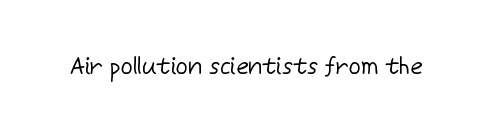
{"italic": "no", "bold": "no", "underline": "no", "letter_spacing": "normal", "letter_spacing_em": 0.0, "glyph_px": 24}
